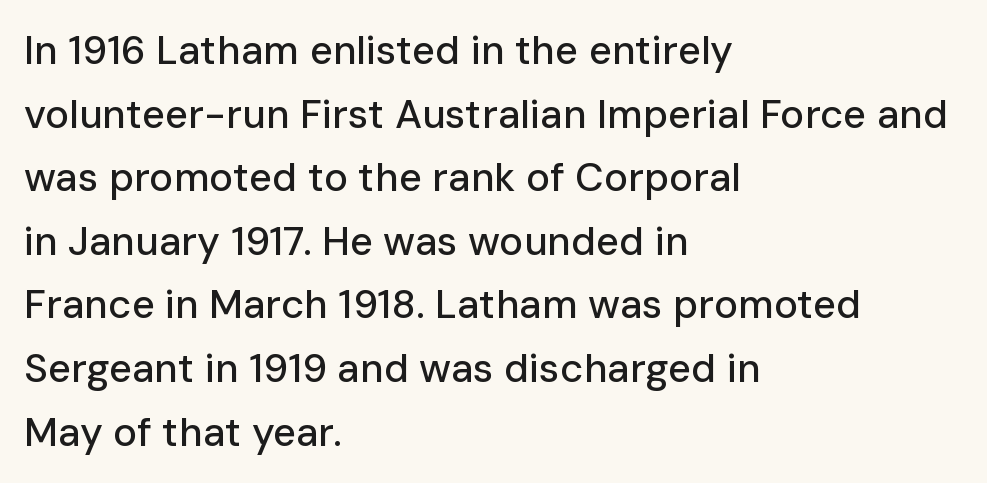
The letters advance in unequal steps, a hallmark of proportional type. There is no visible air inserted between adjacent glyphs. The passage is arranged the way most books set body copy — flush left. Italic? Not at all — the glyphs are vertical. The area under the type is left untouched.
